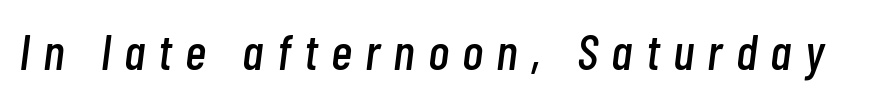
Q: Is the text italic (slanted)? A: Yes, it leans right by about 7 degrees.
Q: Is the text underlined? A: No.
Q: Is the spacing between letters normal or unusually wide? A: Unusually wide.
Q: Width (condensed, normal, or wide)? A: Condensed.
Q: Stroke contrast? A: Low.
Q: x-height? A: Medium.
Q: Monospaced? A: No.
